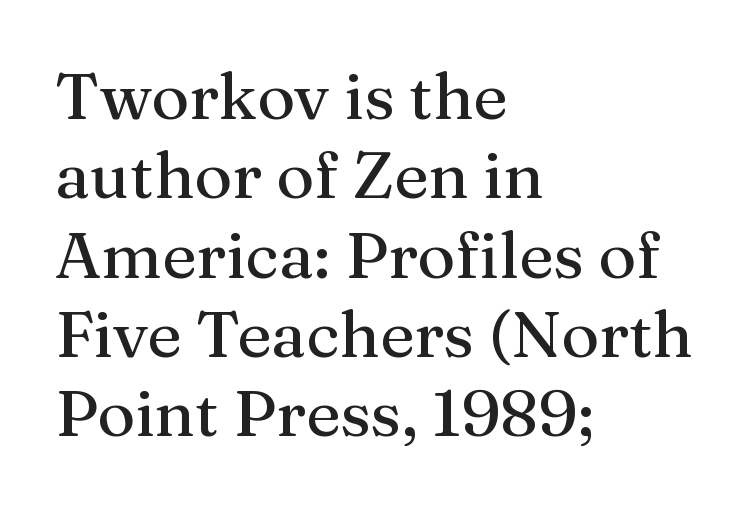
Designer's note — italics off, roman on. A typesetter would call this proportional, since set widths differ per character. Descenders are the only things crossing below the line. Short note: letters normally spaced.
